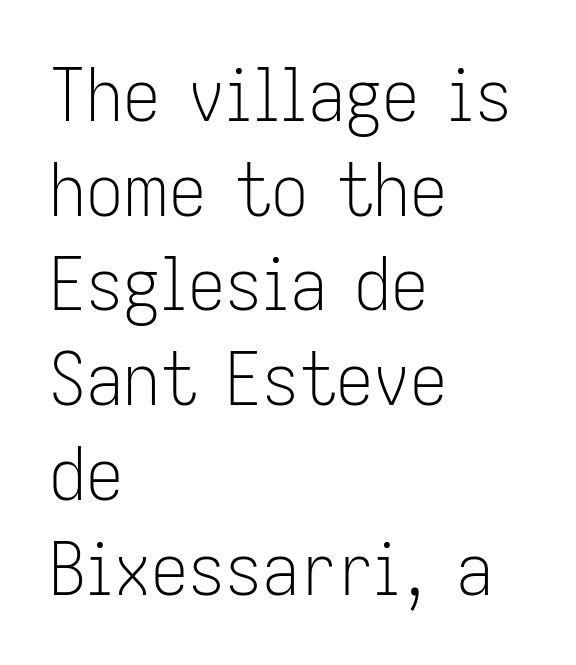
{"serif": "no", "italic": "no", "bold": "no", "weight": "light", "width": "condensed", "stroke_contrast": "low", "x_height": "medium", "monospaced": "no", "underline": "no", "align": "left", "line_spacing": "normal", "line_spacing_ratio": 1.28, "letter_spacing": "normal", "letter_spacing_em": 0.0, "glyph_px": 74}
